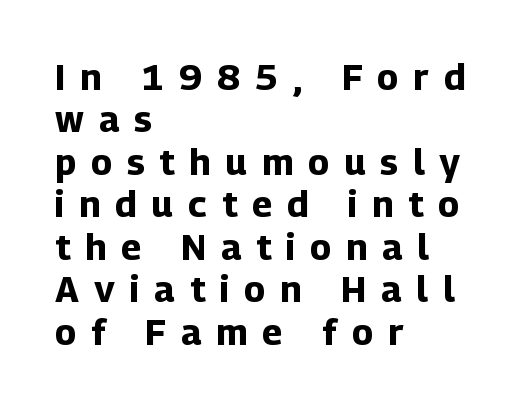
{"serif": "no", "italic": "no", "bold": "yes", "weight": "bold", "width": "normal", "stroke_contrast": "low", "x_height": "medium", "monospaced": "no", "underline": "no", "align": "left", "line_spacing_ratio": 1.18, "letter_spacing": "wide", "letter_spacing_em": 0.42, "glyph_px": 36}
